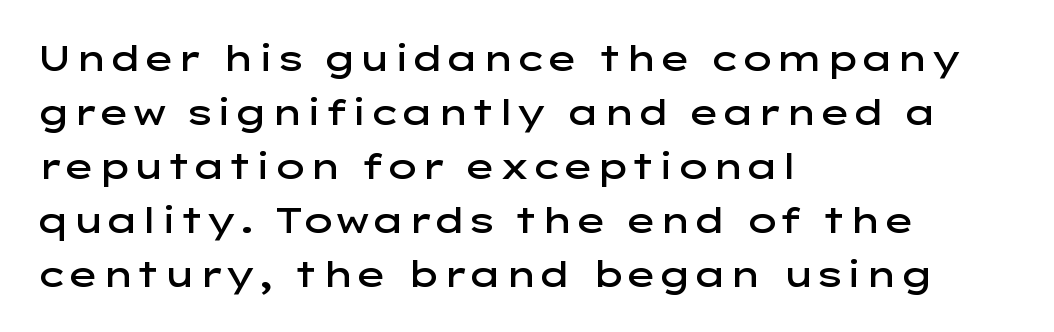
All the whitespace from short lines collects on the right. The lines sit at an ordinary, default distance from one another. Notice the strokes are somewhat thickened but not fully heavy: this is a semibold. The specimen reads as upright at a glance. Here the designer chose a conventional face with non-uniform glyph widths. Spacing between characters is what you'd get straight out of the box.
